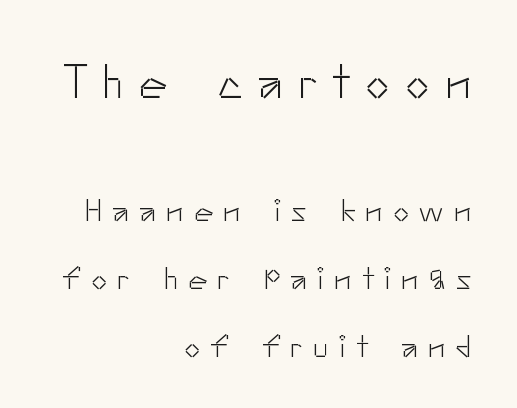
The image shows 48 px light sans-serif type, upright; set right-aligned, loose line spacing (2.12x), unusually wide letter spacing (+0.32 em), not underlined; the first (top) block is 1.5x larger; low stroke contrast and a small x-height.
